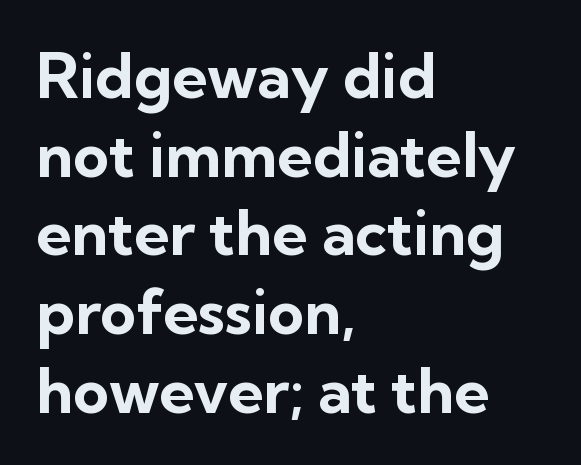
{"serif": "no", "italic": "no", "bold": "yes", "weight": "bold", "width": "normal", "stroke_contrast": "low", "x_height": "medium", "monospaced": "no", "underline": "no", "align": "left", "line_spacing": "normal", "line_spacing_ratio": 1.27, "letter_spacing": "normal", "letter_spacing_em": 0.0, "glyph_px": 62}
